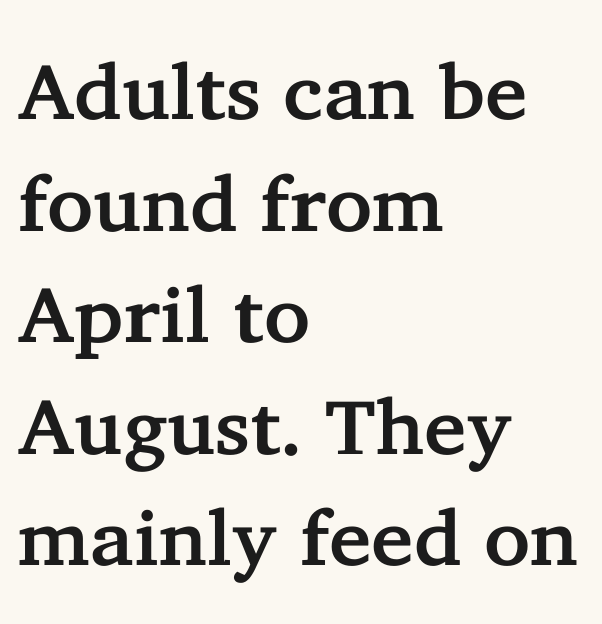
The image shows 78 px serif type, upright; set left-aligned, normal line spacing (1.43x), normal letter spacing, not underlined; low stroke contrast and a medium x-height.
